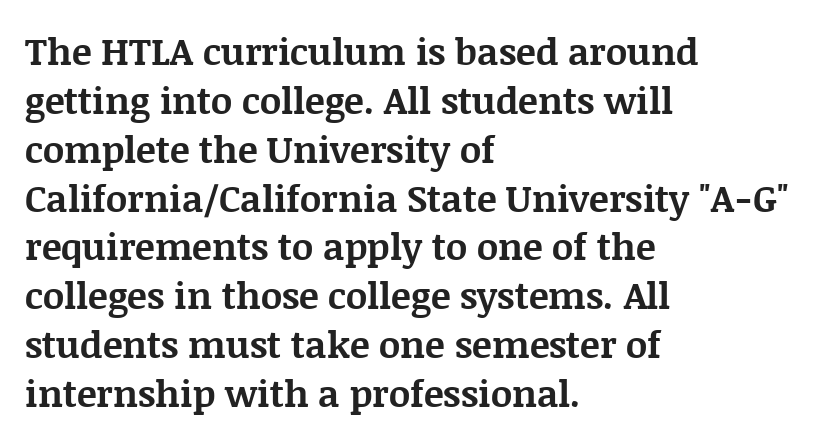
The image shows 37 px bold serif type, upright; set left-aligned, normal line spacing (1.32x), normal letter spacing, not underlined; medium stroke contrast and a large x-height.
